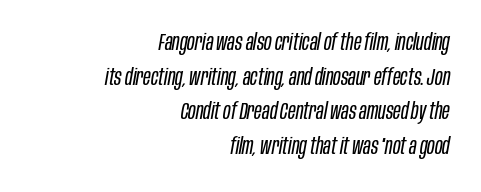
{"italic": "yes", "lean": "right", "slant_degrees": 10, "bold": "no", "underline": "no", "align": "right", "line_spacing": "normal", "line_spacing_ratio": 1.51, "letter_spacing": "normal", "letter_spacing_em": 0.0, "glyph_px": 23}
